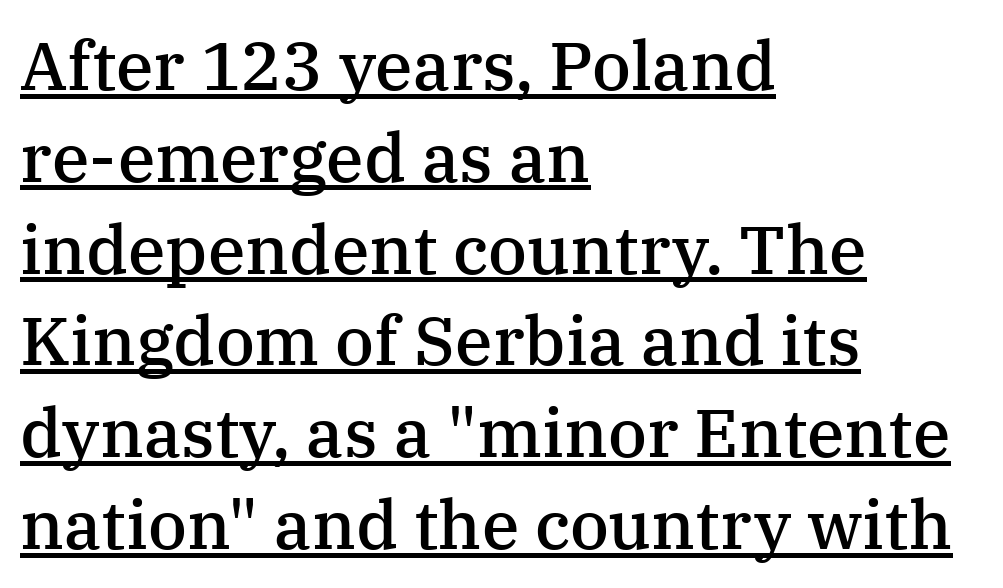
Q: Is the text bold? A: Semi-bold.
Q: Is the text italic (slanted)? A: No, it is upright.
Q: Is the typeface a serif or a sans-serif typeface? A: Serif.
Q: Is the text underlined? A: Yes.
Q: How is the paragraph aligned? A: Left-aligned.
Q: Is the spacing between letters normal or unusually wide? A: Normal.
Q: Is the spacing between lines tight, normal or loose? A: Normal.
Q: Width (condensed, normal, or wide)? A: Normal.
Q: Stroke contrast? A: Medium.
Q: x-height? A: Medium.
Q: Monospaced? A: No.
